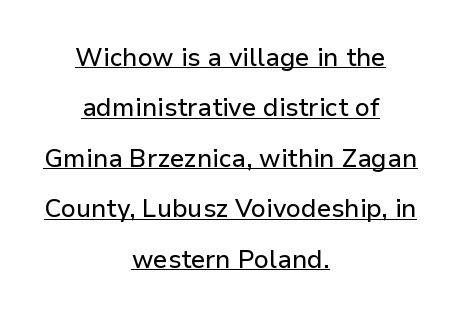
{"italic": "no", "underline": "yes", "align": "center", "line_spacing": "loose", "line_spacing_ratio": 2.02, "letter_spacing": "normal", "letter_spacing_em": 0.0, "glyph_px": 25}
